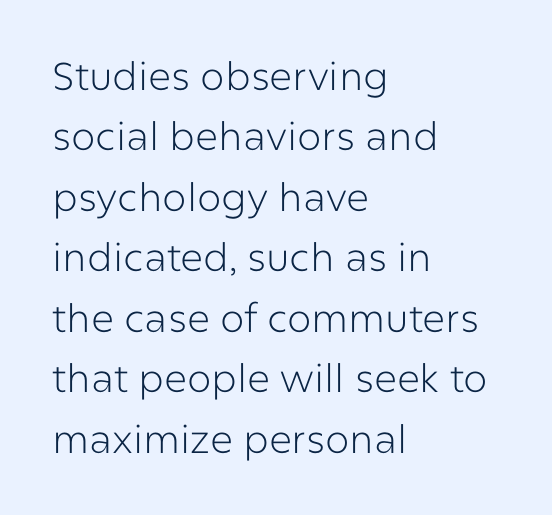
The image shows 39 px light sans-serif type, upright; set left-aligned, normal line spacing (1.55x), normal letter spacing, not underlined; low stroke contrast and a medium x-height.
